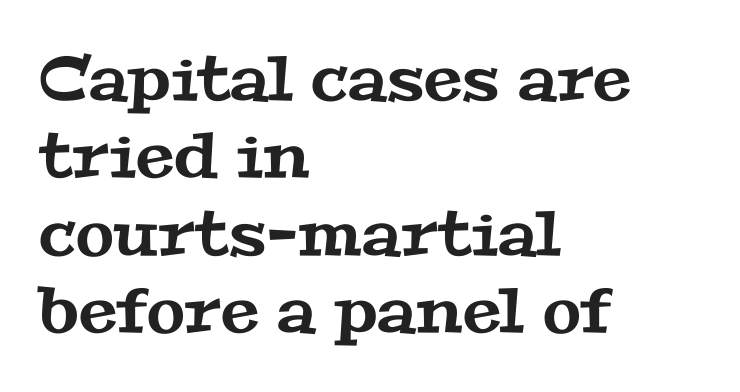
Q: Is the typeface a serif or a sans-serif typeface? A: Serif.
Q: Is the text underlined? A: No.
Q: How is the paragraph aligned? A: Left-aligned.
Q: Is the spacing between letters normal or unusually wide? A: Normal.
Q: Is the spacing between lines tight, normal or loose? A: Normal.
Q: Width (condensed, normal, or wide)? A: Wide.
Q: Stroke contrast? A: Medium.
Q: x-height? A: Medium.
Q: Monospaced? A: No.
